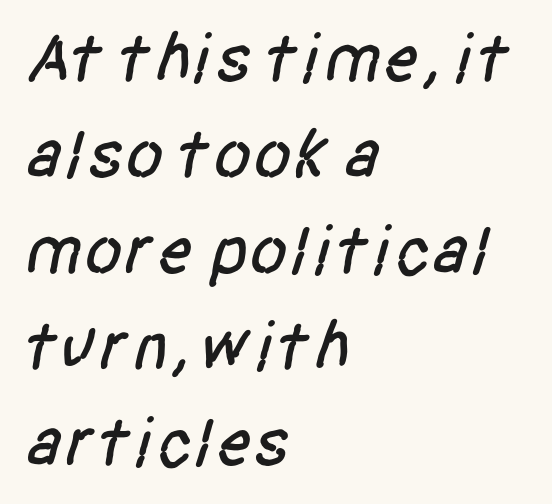
The image shows 70 px condensed sans-serif type; set left-aligned, normal line spacing (1.37x), normal letter spacing, not underlined; low stroke contrast and a large x-height.
